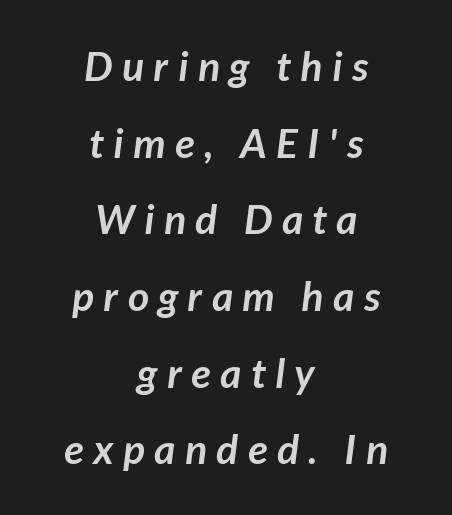
Serifs: no, the terminals of the letterforms are clean. Loose tracking; the words dissolve into strings of separated letters. The rendering uses a bold face; every stroke is thick and dark. Just letters on the line, the space beneath them empty.
